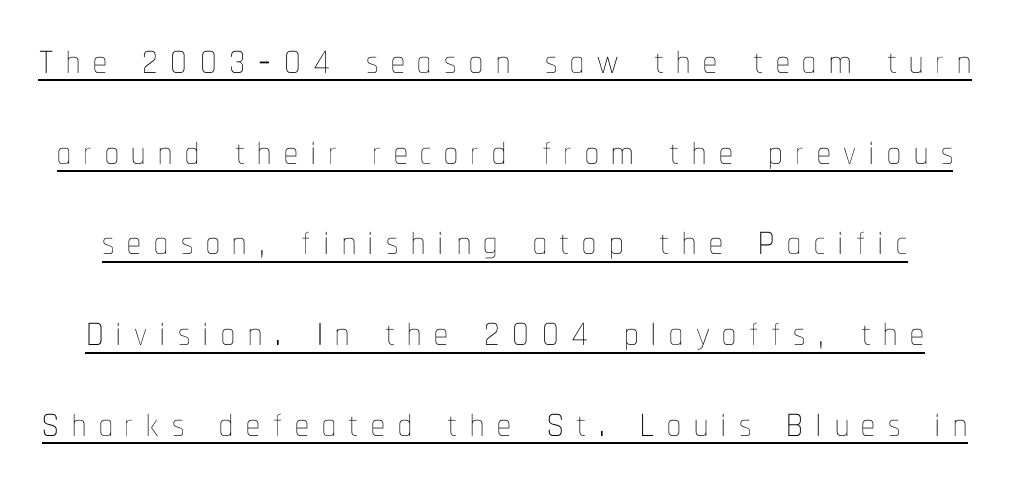
The image shows 55 px thin, condensed type, upright; set normal line spacing (1.65x), unusually wide letter spacing (+0.23 em), underlined; low stroke contrast and a medium x-height.
